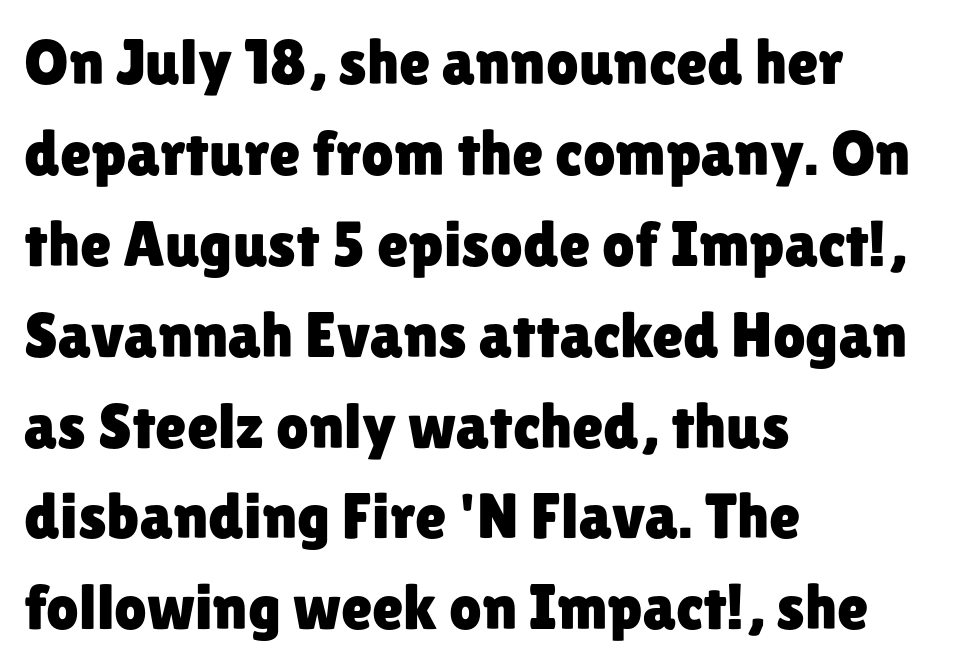
Q: Is the text italic (slanted)? A: No, it is upright.
Q: Is the typeface a serif or a sans-serif typeface? A: Sans-serif.
Q: Is the text underlined? A: No.
Q: How is the paragraph aligned? A: Left-aligned.
Q: Is the spacing between letters normal or unusually wide? A: Normal.
Q: Is the spacing between lines tight, normal or loose? A: Normal.
Q: Width (condensed, normal, or wide)? A: Normal.
Q: Stroke contrast? A: Low.
Q: x-height? A: Medium.
Q: Monospaced? A: No.
